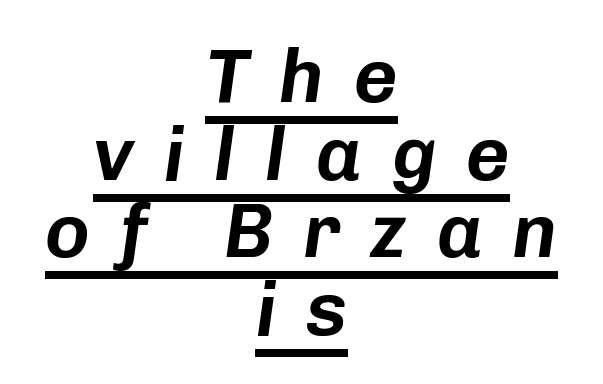
Varying glyph widths throughout — classic text-font behaviour. There's an unmistakable incline to the writing here. Reading down the column, the eye jumps only a short way to each next line. Alignment: centered. A continuous stroke trails under the words, as in a hyperlink. A typesetter would call this heavily tracked-out type.
